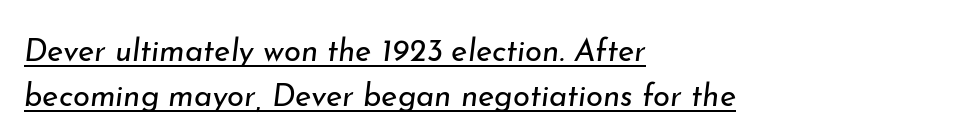
The image shows 31 px regular-weight type, italic (leaning right); set left-aligned, normal line spacing (1.44x), normal letter spacing, underlined; low stroke contrast and a small x-height.
